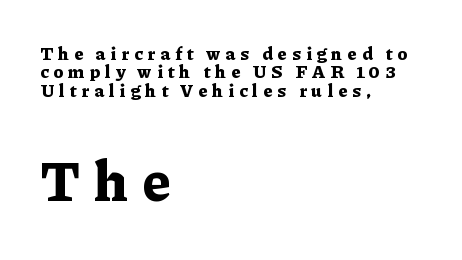
Beneath every word, the page is bare. Is there any slant? The stems are plumb. Do the characters align in a grid? No, the font is proportional. There is plenty of visible air inserted between adjacent glyphs. Every letter is thick-stroked: bold, no question.
